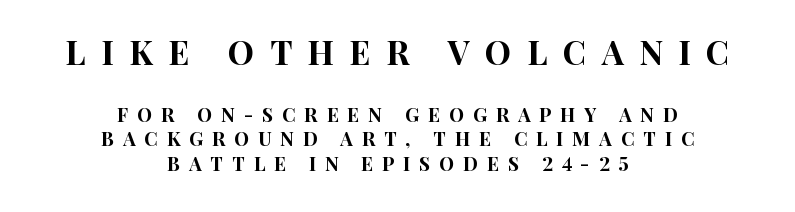
Q: Is the text italic (slanted)? A: No, it is upright.
Q: Is the typeface a serif or a sans-serif typeface? A: Sans-serif.
Q: Is the text underlined? A: No.
Q: How is the paragraph aligned? A: Centered.
Q: Is the spacing between letters normal or unusually wide? A: Unusually wide.
Q: Is the spacing between lines tight, normal or loose? A: Normal.
Q: Which block of text is set in a larger size, the first (top) or the second (bottom)? A: The first (top) one.
Q: Width (condensed, normal, or wide)? A: Condensed.
Q: Stroke contrast? A: High.
Q: x-height? A: Large.
Q: Monospaced? A: No.
